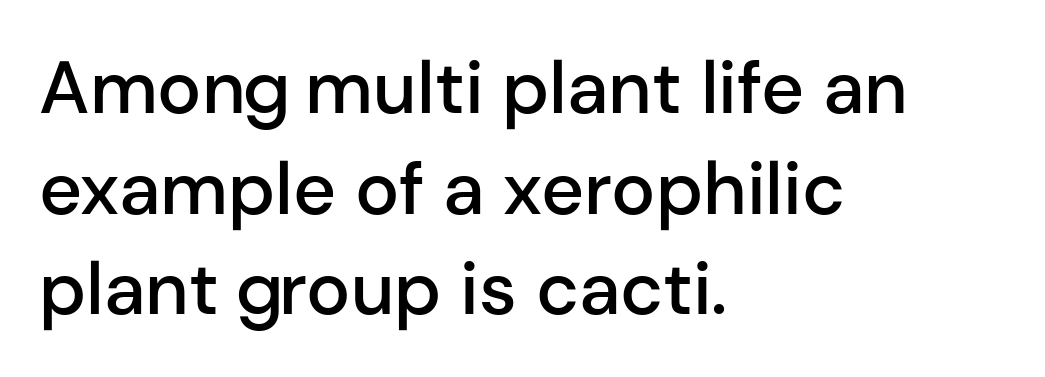
{"serif": "no", "italic": "no", "bold": "semi", "weight": "semibold", "width": "normal", "stroke_contrast": "low", "x_height": "medium", "monospaced": "no", "underline": "no", "align": "left", "line_spacing": "normal", "line_spacing_ratio": 1.36, "letter_spacing": "normal", "letter_spacing_em": 0.0, "glyph_px": 74}
